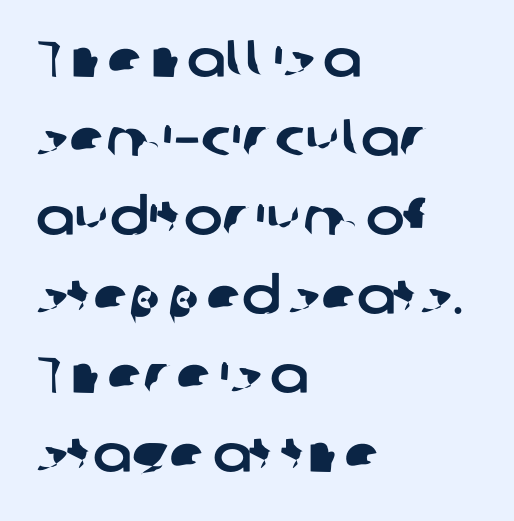
Each row of text sits above clean, open space. The letterforms sit shoulder to shoulder at normal distance. Notice how descenders clear the ascenders below comfortably — that's standard leading. The passage is arranged the way most books set body copy — flush left.
